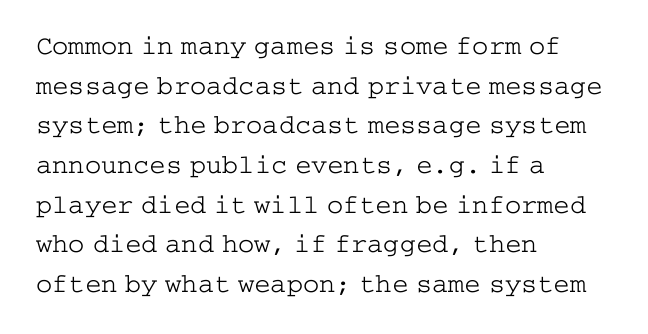
Notice how descenders clear the ascenders below comfortably — that's standard leading. Inter-character spacing is left at the font's built-in metrics. Bare-footed words on every line. The strokes are not fattened; the text isn't bold. A student would call this left alignment; a typographer would say flush left, rag right.
